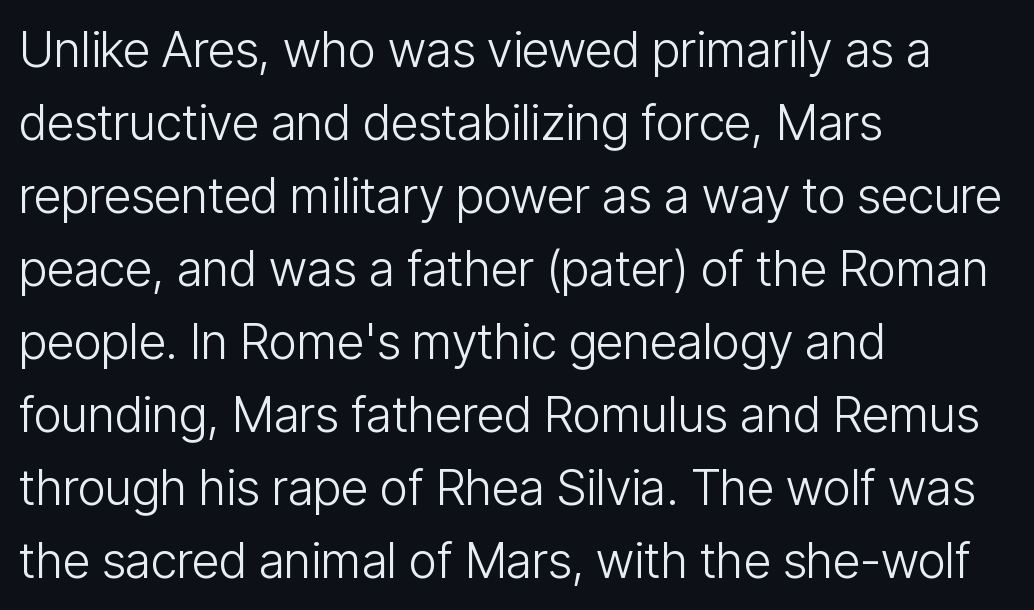
The image shows 49 px light, condensed sans-serif type, upright; set left-aligned, normal line spacing (1.49x), normal letter spacing, not underlined; low stroke contrast and a medium x-height.
